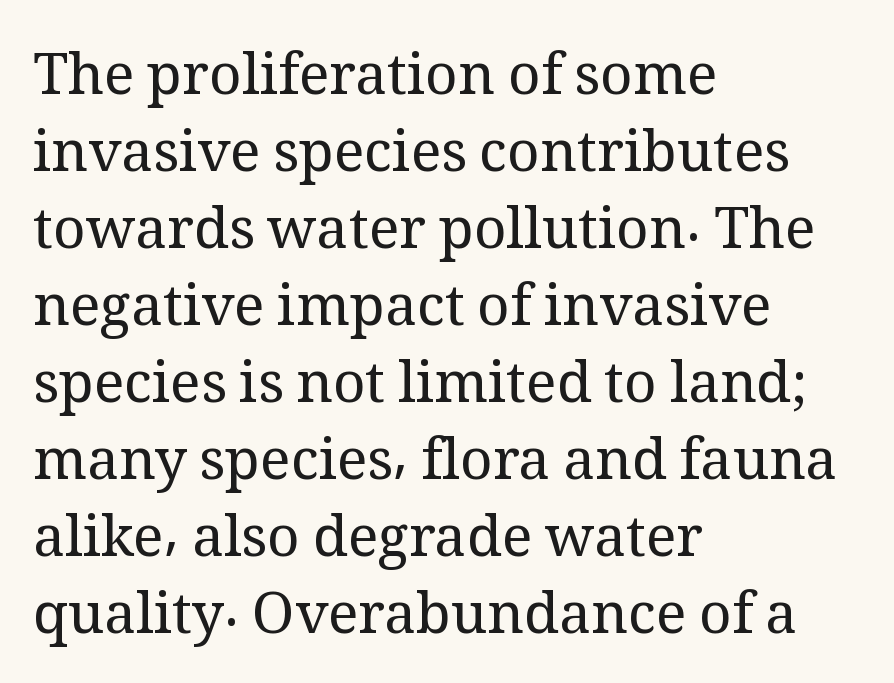
Q: Is the text bold? A: No.
Q: Is the text italic (slanted)? A: No, it is upright.
Q: Is the typeface a serif or a sans-serif typeface? A: Serif.
Q: Is the text underlined? A: No.
Q: How is the paragraph aligned? A: Left-aligned.
Q: Is the spacing between letters normal or unusually wide? A: Normal.
Q: Is the spacing between lines tight, normal or loose? A: Normal.
Q: Width (condensed, normal, or wide)? A: Normal.
Q: Stroke contrast? A: Medium.
Q: x-height? A: Medium.
Q: Monospaced? A: No.
